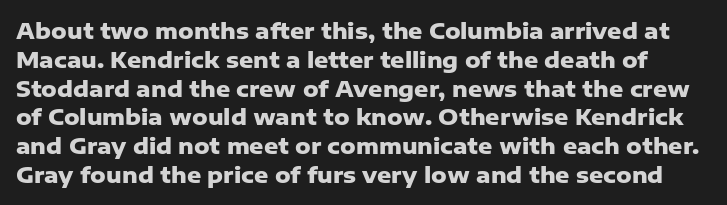
{"italic": "no", "bold": "yes", "underline": "no", "line_spacing": "normal", "line_spacing_ratio": 1.31, "letter_spacing": "normal", "letter_spacing_em": 0.0, "glyph_px": 22}
